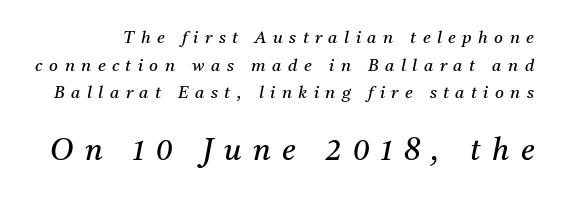
The image shows 30 px regular-weight serif type, italic (leaning right); set normal line spacing (1.63x), unusually wide letter spacing (+0.38 em), not underlined; the second (bottom) block is 1.76x larger; medium stroke contrast and a medium x-height.
